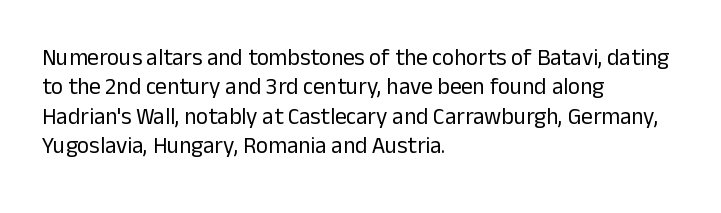
{"italic": "no", "bold": "no", "underline": "no", "align": "left", "line_spacing": "normal", "line_spacing_ratio": 1.28, "letter_spacing": "normal", "letter_spacing_em": 0.0, "glyph_px": 23}
